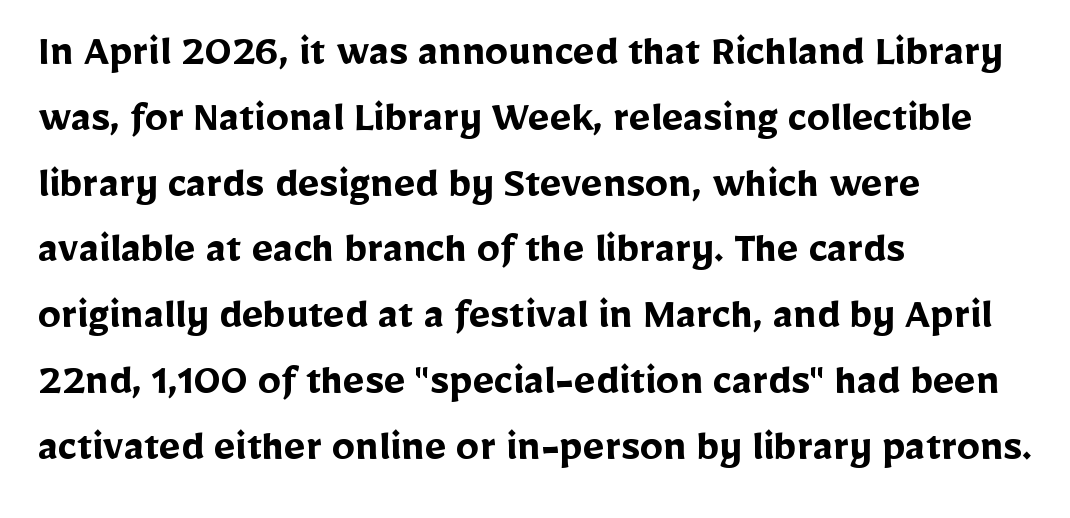
The image shows 46 px semibold sans-serif type, upright; set left-aligned, normal line spacing (1.43x), normal letter spacing, not underlined; low stroke contrast and a medium x-height.
